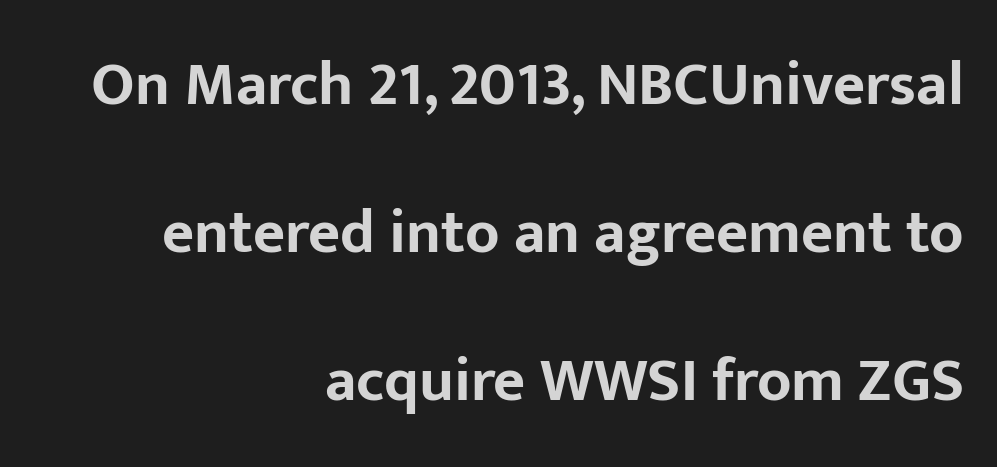
{"serif": "no", "italic": "no", "bold": "yes", "weight": "bold", "width": "normal", "stroke_contrast": "low", "x_height": "medium", "monospaced": "no", "underline": "no", "align": "right", "line_spacing": "loose", "line_spacing_ratio": 2.39, "letter_spacing": "normal", "letter_spacing_em": 0.0, "glyph_px": 62}
